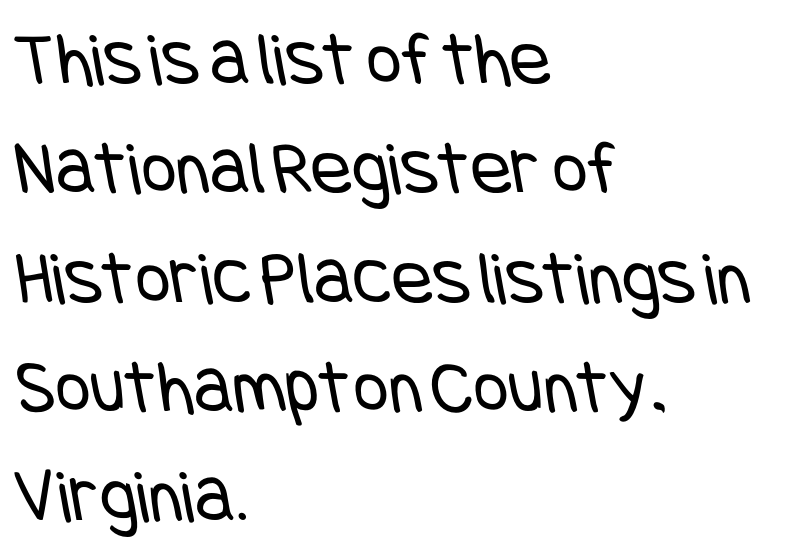
The letters sit at their default tracking, neither squeezed nor spread. The text was rendered using a sans face with plain stroke endings. Stems here are at most as thick as an everyday book face. If you measured baseline to baseline, you'd find a middling distance. These lines are set flush left with a ragged right edge. The strip under each line holds only bare page.
